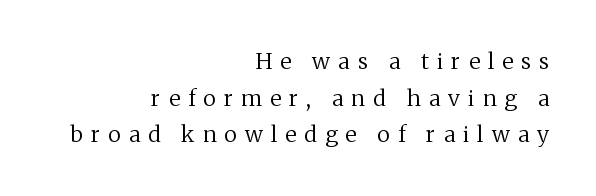
Q: Is the text bold? A: No.
Q: Is the text italic (slanted)? A: No, it is upright.
Q: Is the text underlined? A: No.
Q: How is the paragraph aligned? A: Right-aligned.
Q: Is the spacing between letters normal or unusually wide? A: Unusually wide.
Q: Is the spacing between lines tight, normal or loose? A: Normal.
